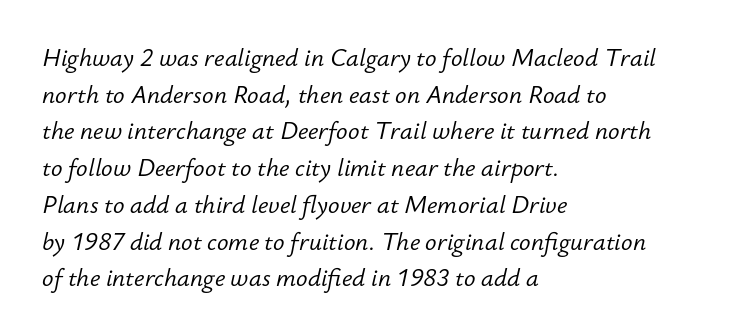
This is not heavy type; no bold has been used. Honestly, there is no underline to notice here at all. The glyphs look as if they've been sheared to an angle. The rag falls on the right side of this text block. Words appear dense and cohesive because spacing is normal. Leading matches the norm, producing a regular column.
